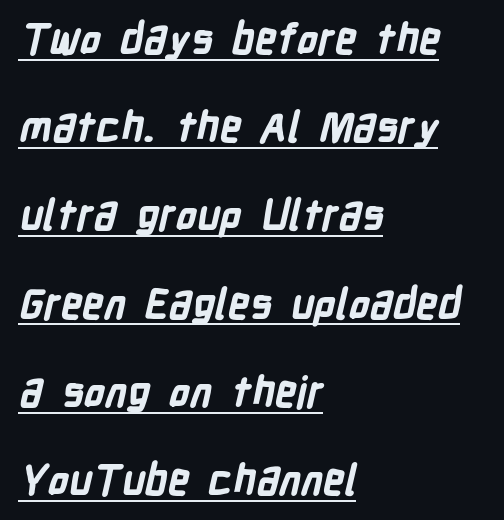
Short note: letters normally spaced. This sample has the flowing, uneven cadence of proportional lettering. Type style note: lacks serifs. Reading down the column, the eye jumps a long way to each next line.
